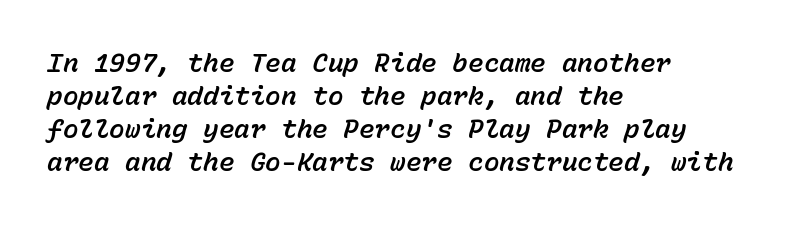
Does extra space separate the letters? No, they use regular spacing. Reading down the column, the eye jumps a familiar distance to each next line. Check under the words: just untouched page. A typesetter would mark this as italic.
